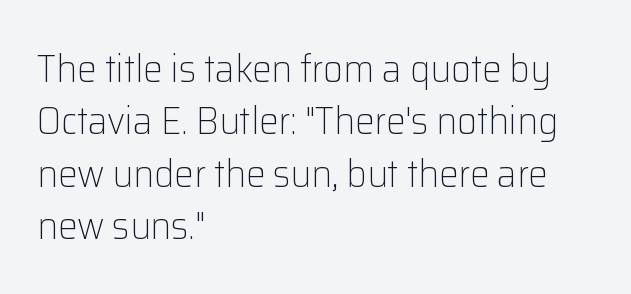
The image shows 39 px light sans-serif type, upright; set left-aligned, normal line spacing (1.34x), normal letter spacing, not underlined; low stroke contrast and a medium x-height.
